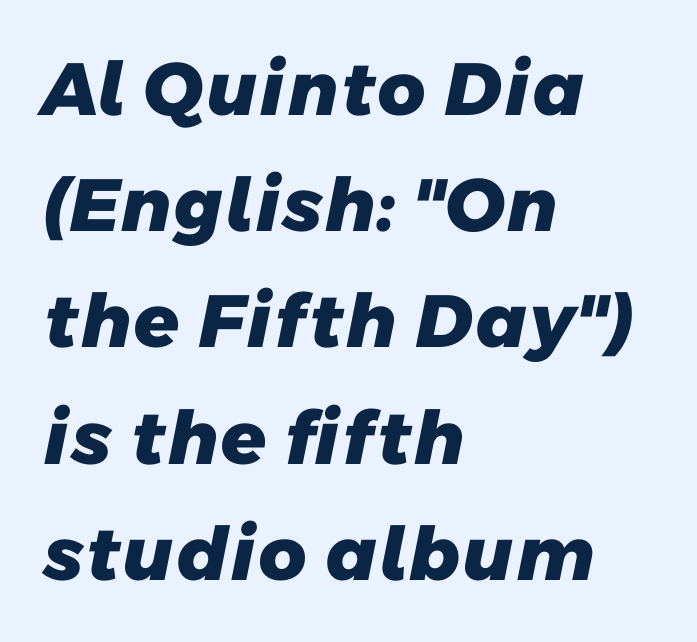
The image shows 74 px heavy sans-serif type; set left-aligned, normal line spacing (1.57x), normal letter spacing, not underlined; low stroke contrast and a medium x-height.
